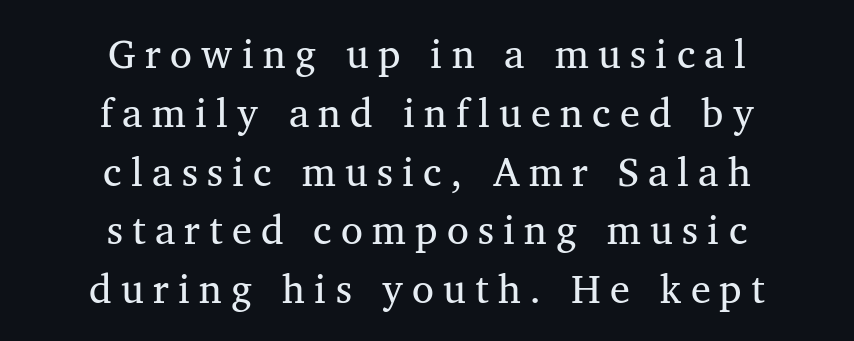
Q: Is the text bold? A: No.
Q: Is the text italic (slanted)? A: No, it is upright.
Q: Is the typeface a serif or a sans-serif typeface? A: Serif.
Q: Is the text underlined? A: No.
Q: How is the paragraph aligned? A: Centered.
Q: Is the spacing between letters normal or unusually wide? A: Unusually wide.
Q: Is the spacing between lines tight, normal or loose? A: Normal.
Q: Width (condensed, normal, or wide)? A: Normal.
Q: Stroke contrast? A: Medium.
Q: x-height? A: Medium.
Q: Monospaced? A: No.
